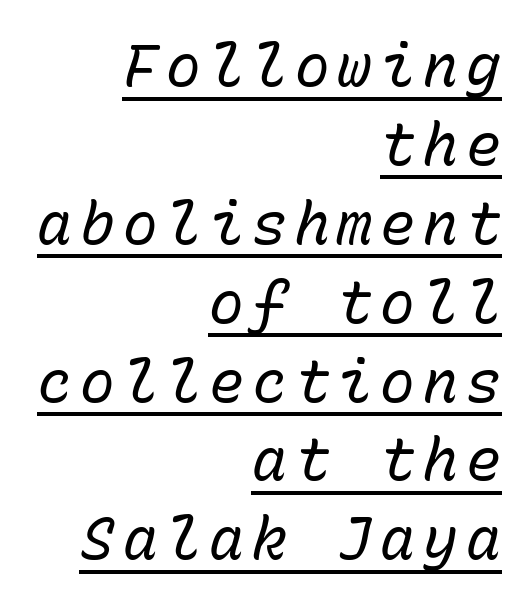
{"italic": "yes", "lean": "right", "slant_degrees": 15, "bold": "no", "weight": "regular", "width": "normal", "stroke_contrast": "low", "x_height": "medium", "monospaced": "yes", "underline": "yes", "align": "right", "line_spacing": "normal", "line_spacing_ratio": 1.36, "glyph_px": 58}
